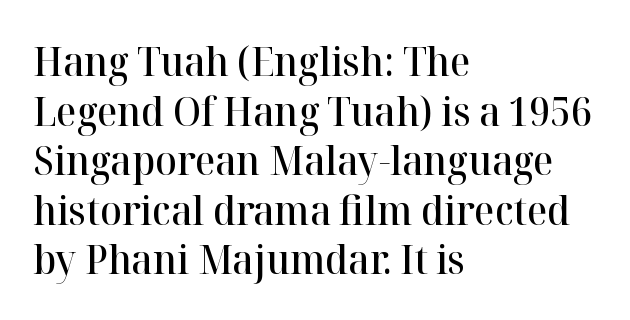
Q: Is the text bold? A: Semi-bold.
Q: Is the text italic (slanted)? A: No, it is upright.
Q: Is the typeface a serif or a sans-serif typeface? A: Serif.
Q: Is the text underlined? A: No.
Q: How is the paragraph aligned? A: Left-aligned.
Q: Is the spacing between letters normal or unusually wide? A: Normal.
Q: Width (condensed, normal, or wide)? A: Normal.
Q: Stroke contrast? A: High.
Q: x-height? A: Medium.
Q: Monospaced? A: No.
